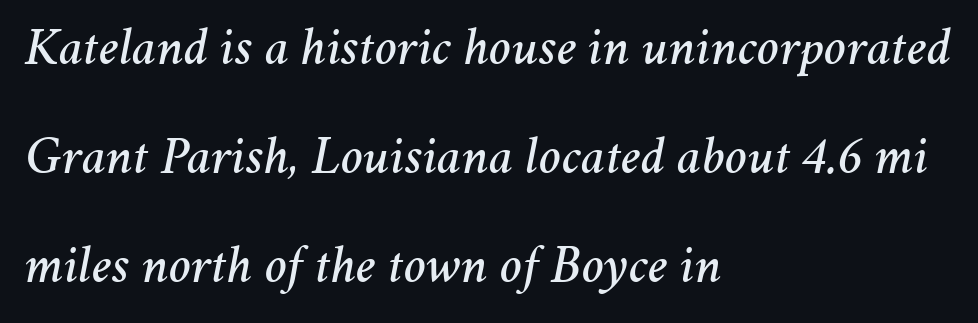
{"italic": "yes", "lean": "right", "slant_degrees": 11, "width": "normal", "stroke_contrast": "medium", "x_height": "medium", "monospaced": "no", "underline": "no", "align": "left", "line_spacing": "loose", "line_spacing_ratio": 2.06, "letter_spacing": "normal", "letter_spacing_em": 0.0, "glyph_px": 53}
